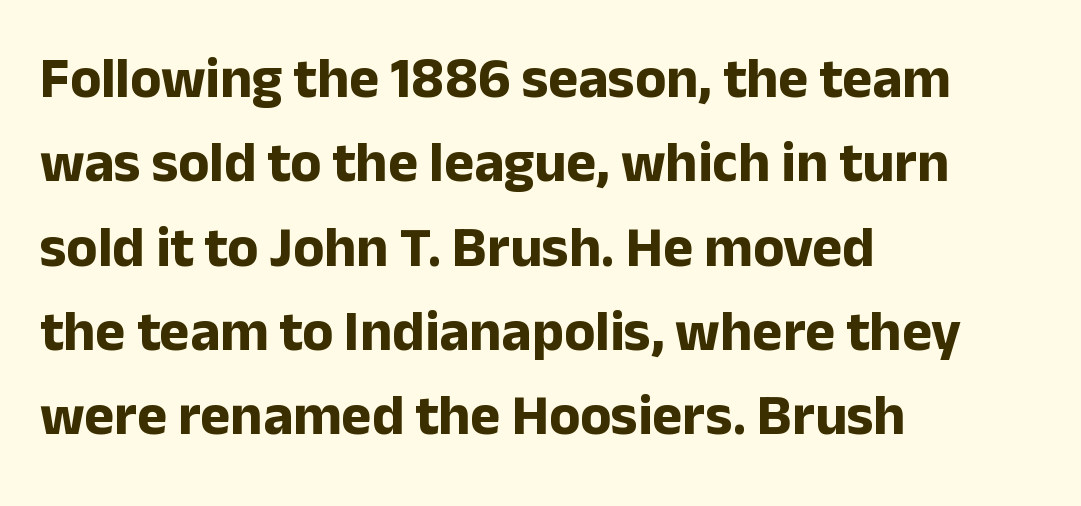
The characters display no serif detailing; their extremities are plain. Each row of text sits above clean, open space. Looks like regular typesetting: each glyph gets only the width it needs. Short note: letters normally spaced.
